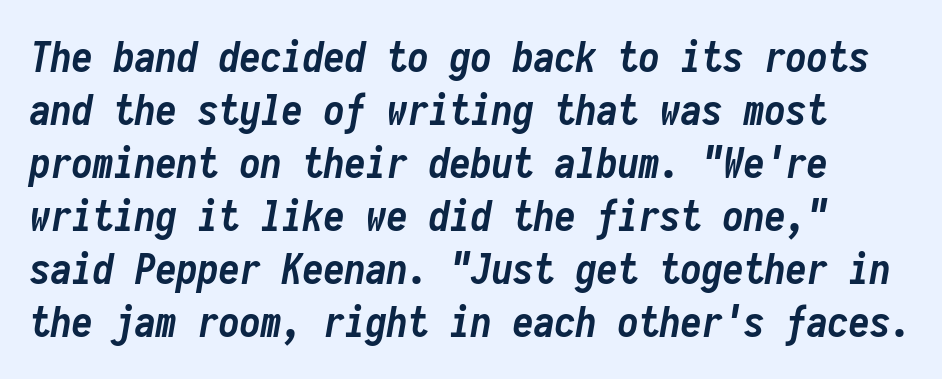
Q: Is the text bold? A: Yes.
Q: Is the text italic (slanted)? A: Yes, it leans right by about 10 degrees.
Q: Is the text underlined? A: No.
Q: Is the spacing between letters normal or unusually wide? A: Normal.
Q: Is the spacing between lines tight, normal or loose? A: Normal.
Q: Width (condensed, normal, or wide)? A: Condensed.
Q: Stroke contrast? A: Low.
Q: x-height? A: Medium.
Q: Monospaced? A: Yes.
